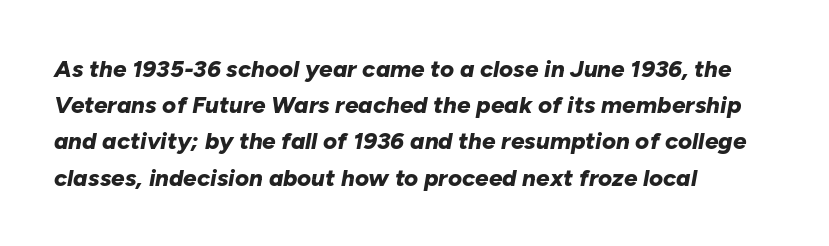
{"italic": "yes", "lean": "right", "slant_degrees": 10, "bold": "yes", "underline": "no", "align": "left", "line_spacing": "normal", "line_spacing_ratio": 1.51, "letter_spacing": "normal", "letter_spacing_em": 0.0, "glyph_px": 24}
